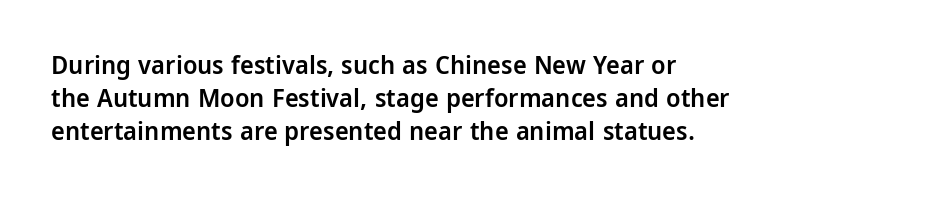
Q: Is the text bold? A: Semi-bold.
Q: Is the text italic (slanted)? A: No, it is upright.
Q: Is the text underlined? A: No.
Q: How is the paragraph aligned? A: Left-aligned.
Q: Is the spacing between letters normal or unusually wide? A: Normal.
Q: Is the spacing between lines tight, normal or loose? A: Normal.
